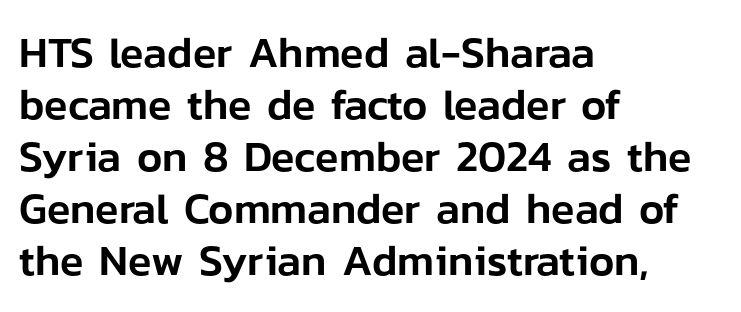
{"serif": "no", "italic": "no", "width": "normal", "stroke_contrast": "low", "x_height": "medium", "monospaced": "no", "underline": "no", "align": "left", "line_spacing_ratio": 1.21, "letter_spacing": "normal", "letter_spacing_em": 0.0, "glyph_px": 43}
